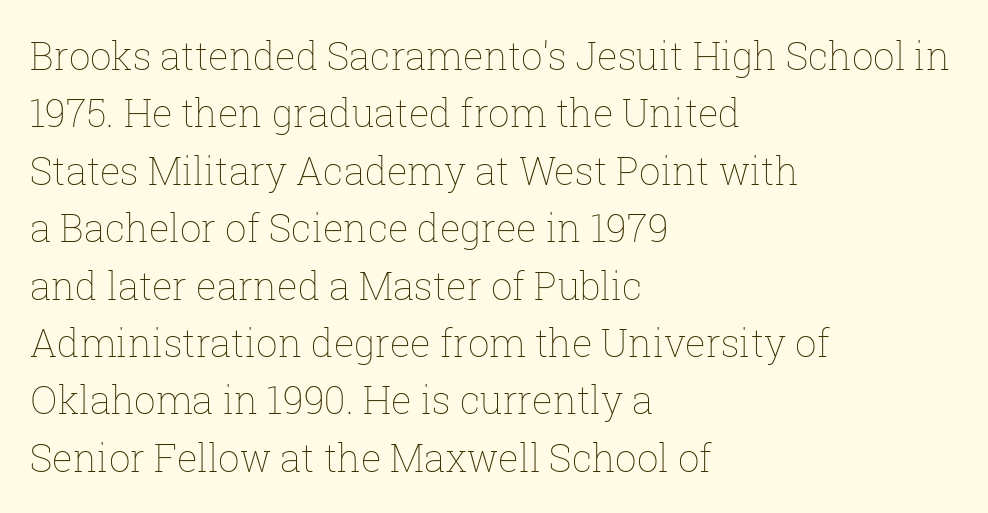
The image shows 38 px thin type, upright; set left-aligned, normal line spacing (1.51x), normal letter spacing, not underlined; low stroke contrast and a medium x-height.
